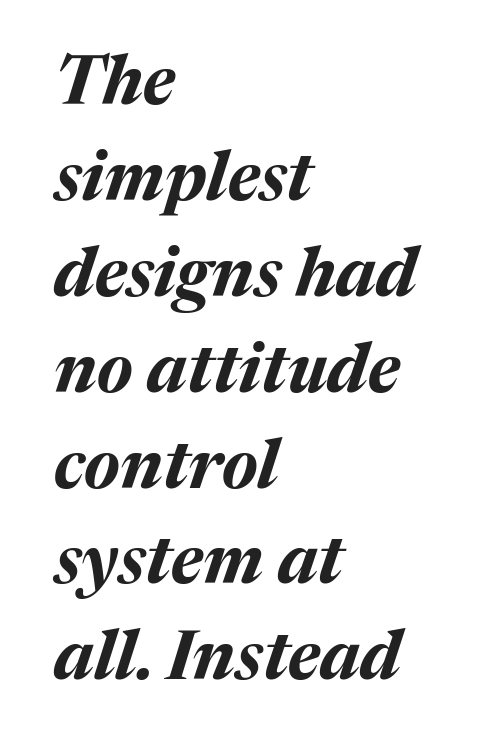
Think of a printed novel: that variable character pitch is what you see here. A clean baseline with only descenders dipping below it. If you measured baseline to baseline, you'd find a middling distance. You'd pick this weight for a headline — it's a proper bold. The letters sit at their default tracking, neither squeezed nor spread. Horizontally, the lines are justified to the leading edge only.
